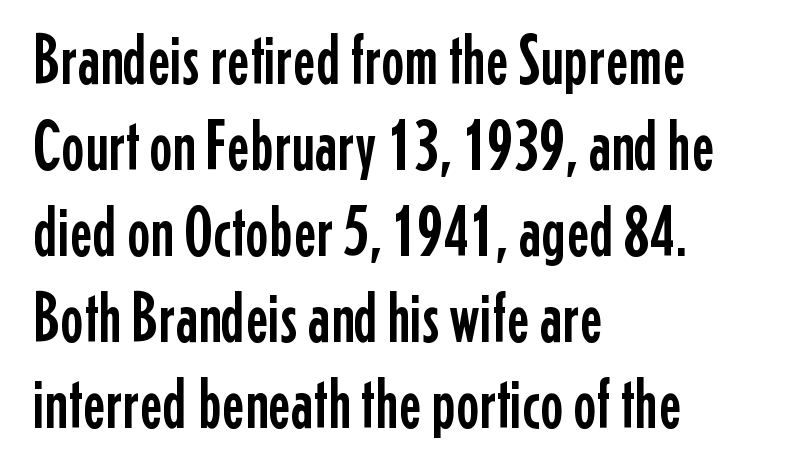
{"serif": "no", "italic": "no", "width": "condensed", "stroke_contrast": "low", "x_height": "medium", "monospaced": "no", "underline": "no", "align": "left", "line_spacing_ratio": 1.23, "letter_spacing": "normal", "letter_spacing_em": 0.0, "glyph_px": 70}
